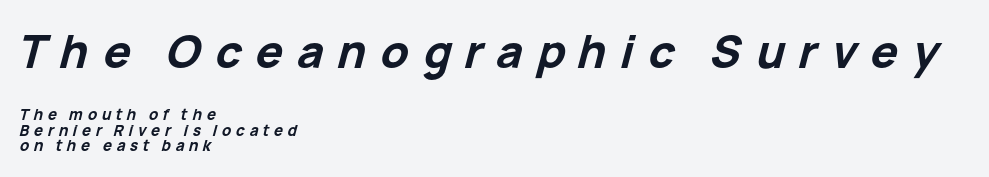
{"italic": "yes", "lean": "right", "slant_degrees": 15, "bold": "yes", "weight": "bold", "width": "normal", "stroke_contrast": "low", "x_height": "medium", "monospaced": "no", "underline": "no", "align": "left", "line_spacing": "tight", "line_spacing_ratio": 1.06, "letter_spacing": "wide", "letter_spacing_em": 0.31, "larger_block": "first", "size_ratio": 3.0, "glyph_px": 45}
